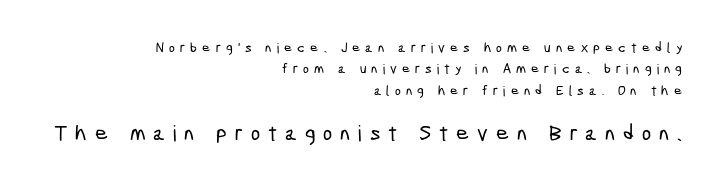
Q: Is the text underlined? A: No.
Q: How is the paragraph aligned? A: Right-aligned.
Q: Is the spacing between letters normal or unusually wide? A: Unusually wide.
Q: Is the spacing between lines tight, normal or loose? A: Normal.
Q: Which block of text is set in a larger size, the first (top) or the second (bottom)? A: The second (bottom) one.
